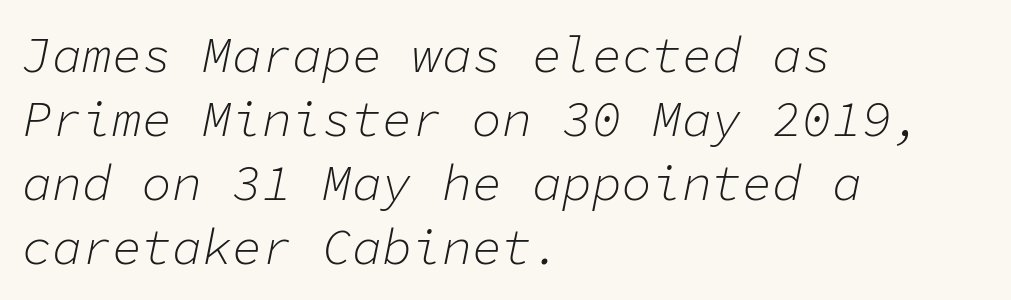
These lines were composed using italics. This sample has the even, mechanical cadence of fixed-width lettering. Which margin do the lines hug? The left one — the right edge is uneven. Honestly, there is no underline to notice here at all. In terms of letterspacing, this is plain default setting. Successive baselines arrive at the customary interval.
